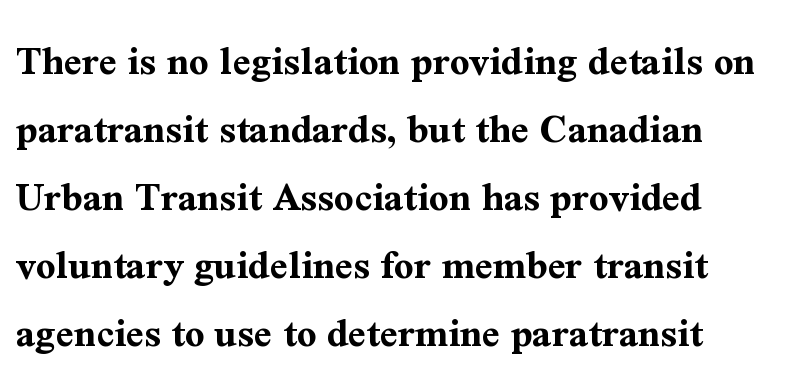
Q: Is the text bold? A: Yes.
Q: Is the text italic (slanted)? A: No, it is upright.
Q: Is the typeface a serif or a sans-serif typeface? A: Serif.
Q: Is the text underlined? A: No.
Q: How is the paragraph aligned? A: Left-aligned.
Q: Is the spacing between letters normal or unusually wide? A: Normal.
Q: Is the spacing between lines tight, normal or loose? A: Normal.
Q: Width (condensed, normal, or wide)? A: Normal.
Q: Stroke contrast? A: Medium.
Q: x-height? A: Medium.
Q: Monospaced? A: No.
